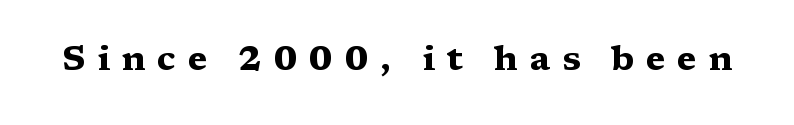
{"serif": "yes", "italic": "no", "bold": "yes", "weight": "heavy", "width": "wide", "stroke_contrast": "medium", "x_height": "medium", "monospaced": "no", "underline": "no", "letter_spacing": "wide", "letter_spacing_em": 0.34, "glyph_px": 34}
